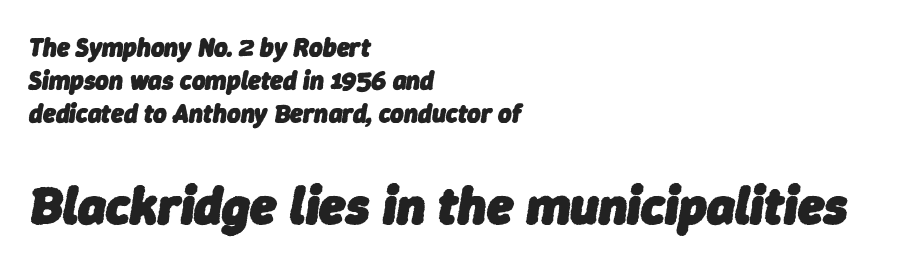
Q: Is the text bold? A: Yes.
Q: Is the text italic (slanted)? A: Yes, it leans right by about 9 degrees.
Q: Is the text underlined? A: No.
Q: How is the paragraph aligned? A: Left-aligned.
Q: Is the spacing between letters normal or unusually wide? A: Normal.
Q: Is the spacing between lines tight, normal or loose? A: Normal.
Q: Which block of text is set in a larger size, the first (top) or the second (bottom)? A: The second (bottom) one.
Q: Width (condensed, normal, or wide)? A: Normal.
Q: Stroke contrast? A: Low.
Q: x-height? A: Medium.
Q: Monospaced? A: No.
